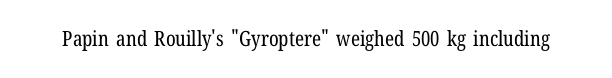
The image shows 21 px text type, upright; set normal letter spacing, not underlined.
